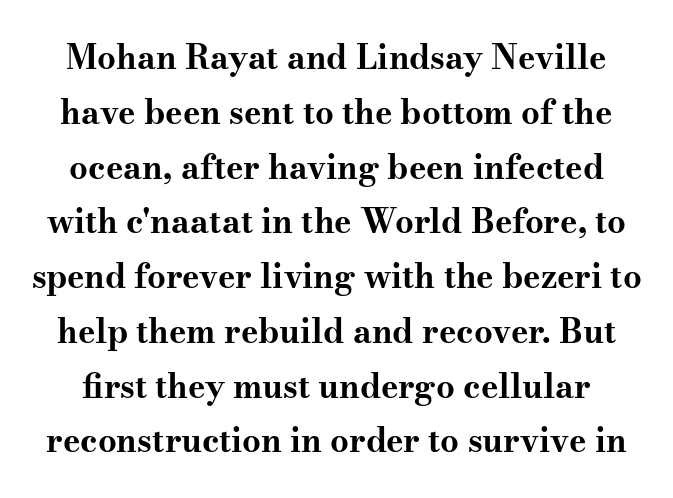
The image shows 33 px bold, wide serif type, upright; set normal line spacing (1.66x), normal letter spacing, not underlined; medium stroke contrast and a small x-height.
